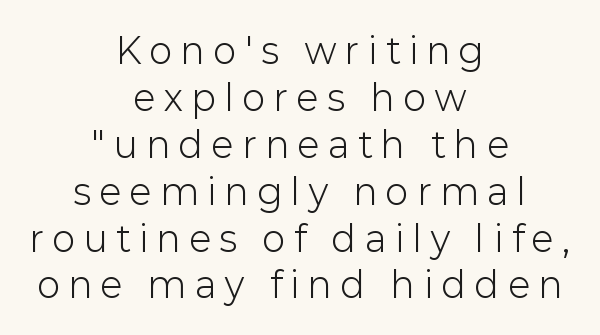
The letterforms stand isolated, each surrounded by extra space. The leading is moderate, giving the passage an even texture. The letters advance in unequal steps, a hallmark of proportional type. A roman cut, with each character standing at attention. The letterforms sit at book weight or below.
